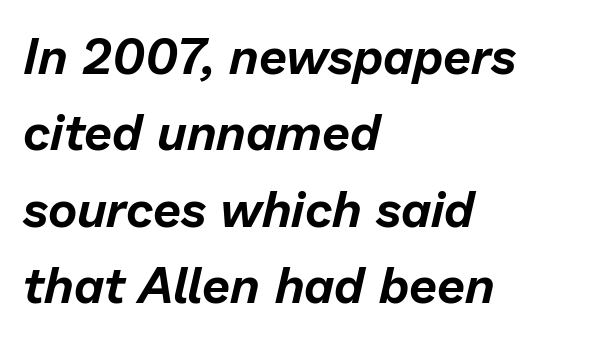
Line starts are locked; line ends wander. Every character sits at an angle, as italics do. This sample has the flowing, uneven cadence of proportional lettering. The foot of each line stays bare and open. The tracking reads as untouched default to a designer's eye. Each new line begins a customary step beneath the previous one.
